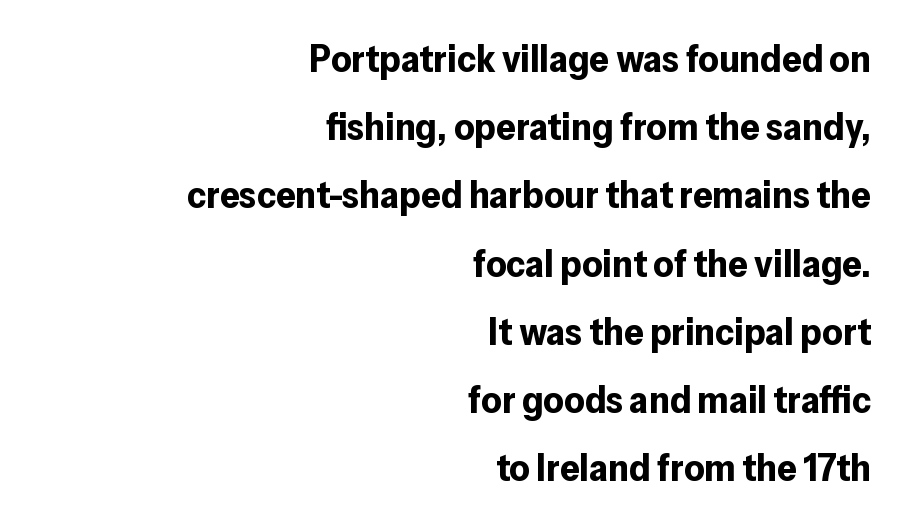
Default kerning and tracking; the words read as compact shapes. The characters display no serif detailing; their extremities are plain. Is this a fixed-width face? No — the glyphs have proportional, varying widths. Compared with a flush-left layout, this one pins lines to the opposite, right side. The lettering stays uniformly vertical, giving the passage a roman look.
